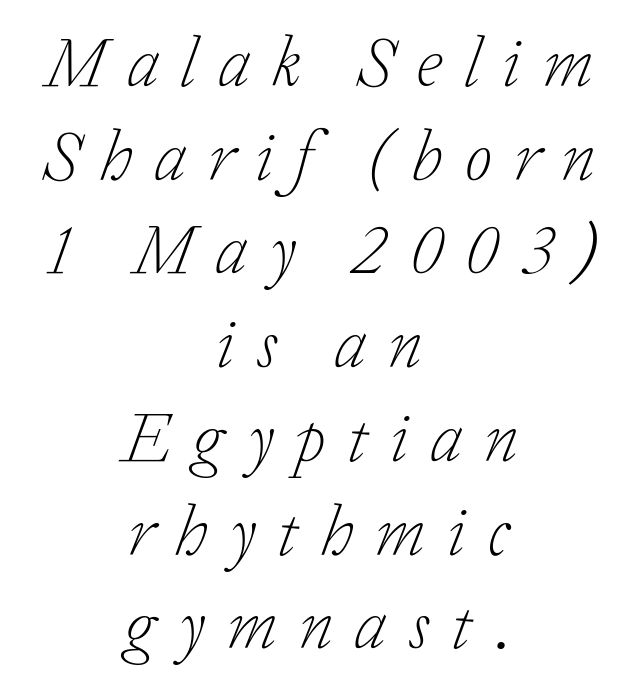
Q: Is the text bold? A: No.
Q: Is the text italic (slanted)? A: Yes, it leans right by about 20 degrees.
Q: Is the typeface a serif or a sans-serif typeface? A: Serif.
Q: Is the text underlined? A: No.
Q: How is the paragraph aligned? A: Centered.
Q: Is the spacing between letters normal or unusually wide? A: Unusually wide.
Q: Is the spacing between lines tight, normal or loose? A: Normal.
Q: Width (condensed, normal, or wide)? A: Normal.
Q: Stroke contrast? A: Low.
Q: x-height? A: Medium.
Q: Monospaced? A: No.
